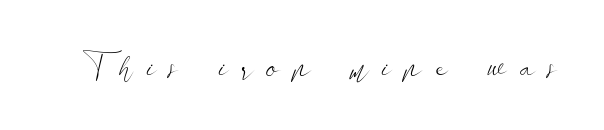
The words here are not underlined. Is this a fixed-width face? No — the glyphs have proportional, varying widths. Look at the bottom of the vertical strokes: they stop flat, with no serifs. What stands out about the letter spacing? Its width — letters are far apart.
